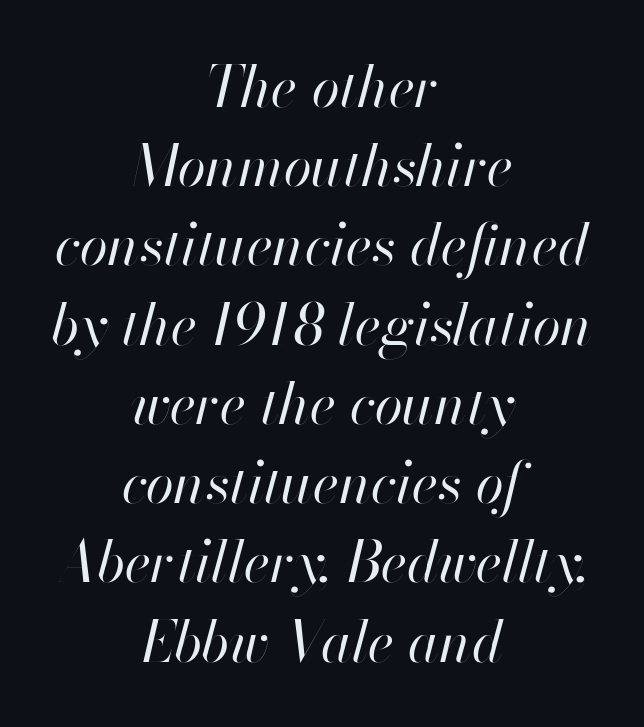
Here the designer chose a conventional face with non-uniform glyph widths. Weight: in the light-to-regular range. Notice how the passage keeps no hard edge, just a central spine. Normally led — the rows are evenly, conventionally spaced. Here the glyphs are tracked normally, forming tight word shapes. Glance below the letters and you will spot only blank space.
